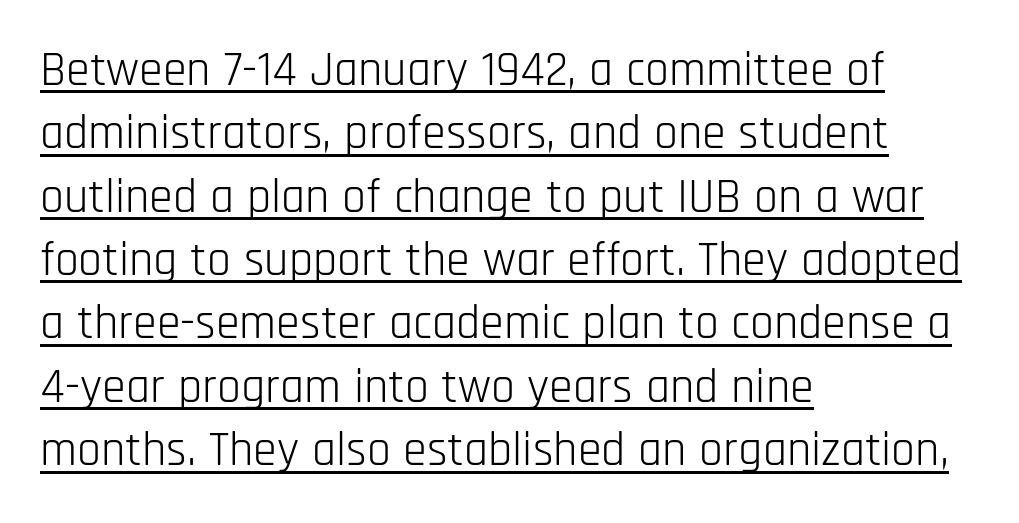
No extra tracking has been applied to these lines. Each stroke keeps to a modest, everyday thickness or less. Note the varied advance widths — an 'i' is clearly narrower than an 'm'. This is underlined copy, the kind a proofreader might mark for attention. No italicization has been applied; the sample stays upright.
